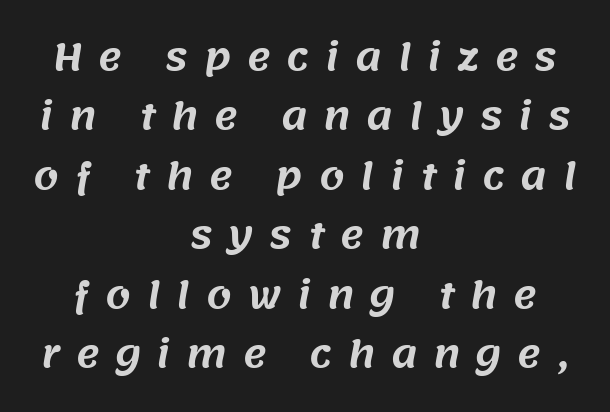
{"serif": "no", "width": "normal", "stroke_contrast": "medium", "x_height": "large", "monospaced": "no", "underline": "no", "align": "center", "line_spacing": "normal", "line_spacing_ratio": 1.65, "letter_spacing": "wide", "letter_spacing_em": 0.44, "glyph_px": 36}
